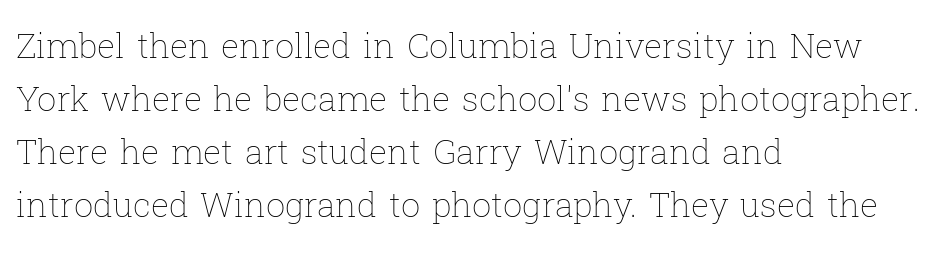
The axis of the letterforms is exactly vertical. Nothing unusual about the tracking: characters are spaced as the font intends. Heaviness? Minimal to ordinary, like unemphasized prose. Each letter keeps its own natural width here, so spacing adapts to shape. Teacher's note: observe the even left margin — that is flush-left alignment.
